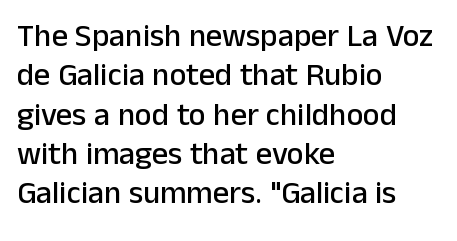
The image shows 32 px sans-serif type, upright; set left-aligned, line spacing 1.23x, normal letter spacing, not underlined; low stroke contrast and a medium x-height.
